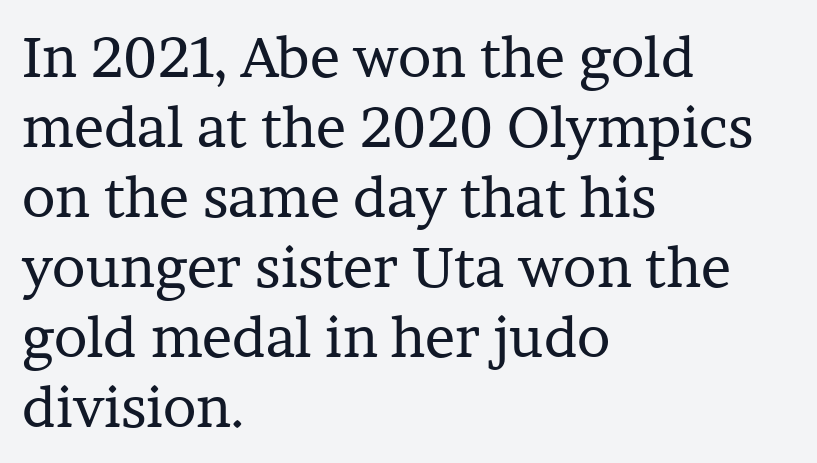
The image shows 56 px regular-weight serif type, upright; set left-aligned, normal line spacing (1.25x), normal letter spacing, not underlined; low stroke contrast and a medium x-height.
